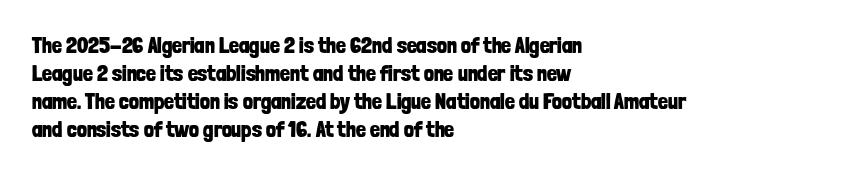
The image shows 22 px bold type, upright; set left-aligned, normal line spacing (1.27x), normal letter spacing, not underlined.
